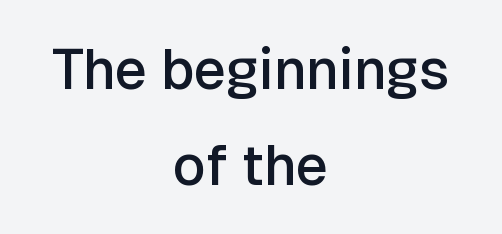
Quick note: not italic, upright. Classification — sans serif. Layout note: lines centered. Check the space under the baseline: it is left empty. Note the varied advance widths — an 'i' is clearly narrower than an 'm'. Tracking here is standard; glyphs follow each other at the usual distance.
